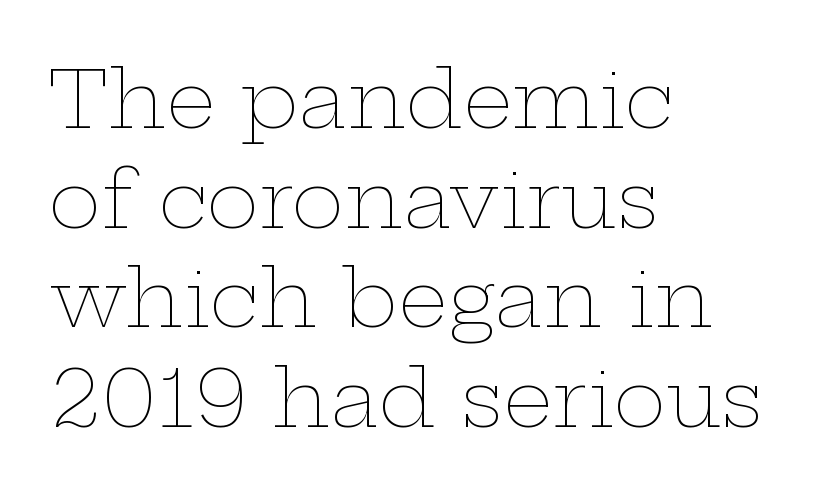
Q: Is the text bold? A: No.
Q: Is the text italic (slanted)? A: No, it is upright.
Q: Is the text underlined? A: No.
Q: How is the paragraph aligned? A: Left-aligned.
Q: Is the spacing between letters normal or unusually wide? A: Normal.
Q: Is the spacing between lines tight, normal or loose? A: Normal.
Q: Width (condensed, normal, or wide)? A: Wide.
Q: Stroke contrast? A: Low.
Q: x-height? A: Medium.
Q: Monospaced? A: No.
